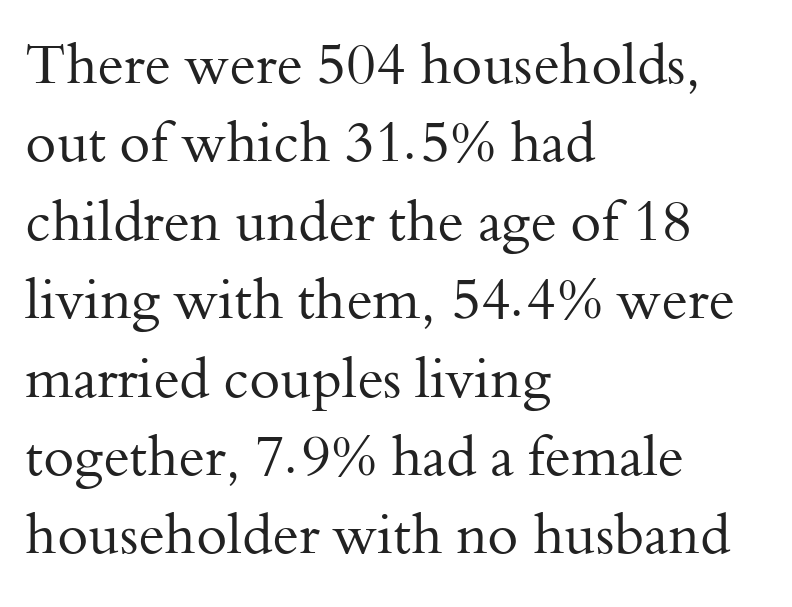
Q: Is the text bold? A: No.
Q: Is the text italic (slanted)? A: No, it is upright.
Q: Is the typeface a serif or a sans-serif typeface? A: Serif.
Q: Is the text underlined? A: No.
Q: How is the paragraph aligned? A: Left-aligned.
Q: Is the spacing between letters normal or unusually wide? A: Normal.
Q: Is the spacing between lines tight, normal or loose? A: Normal.
Q: Width (condensed, normal, or wide)? A: Normal.
Q: Stroke contrast? A: Medium.
Q: x-height? A: Small.
Q: Monospaced? A: No.
